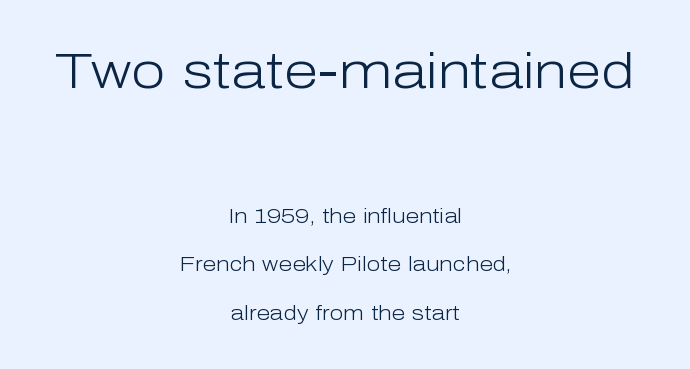
The image shows 50 px light sans-serif type, upright; set centered, loose line spacing (2.42x), normal letter spacing, not underlined; the first (top) block is 2.5x larger; low stroke contrast and a medium x-height.
